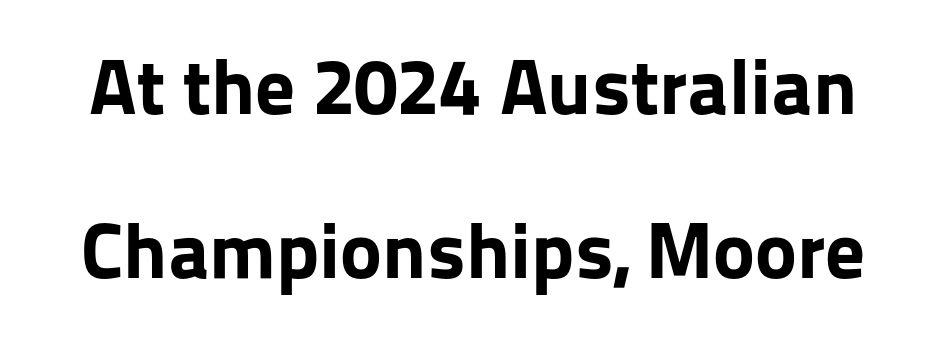
The image shows 79 px bold sans-serif type, upright; set loose line spacing (2.08x), normal letter spacing, not underlined; low stroke contrast and a medium x-height.
